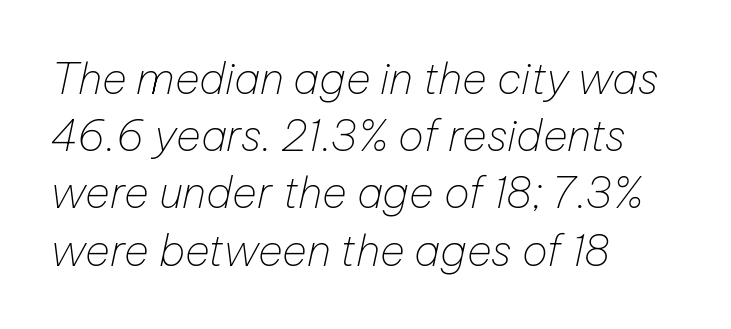
The passage shown has conventional tracking throughout. Alignment: flush left. Is this a fixed-width face? No — the glyphs have proportional, varying widths. The cut favours lightness, reaching ordinary text weight at its darkest.
